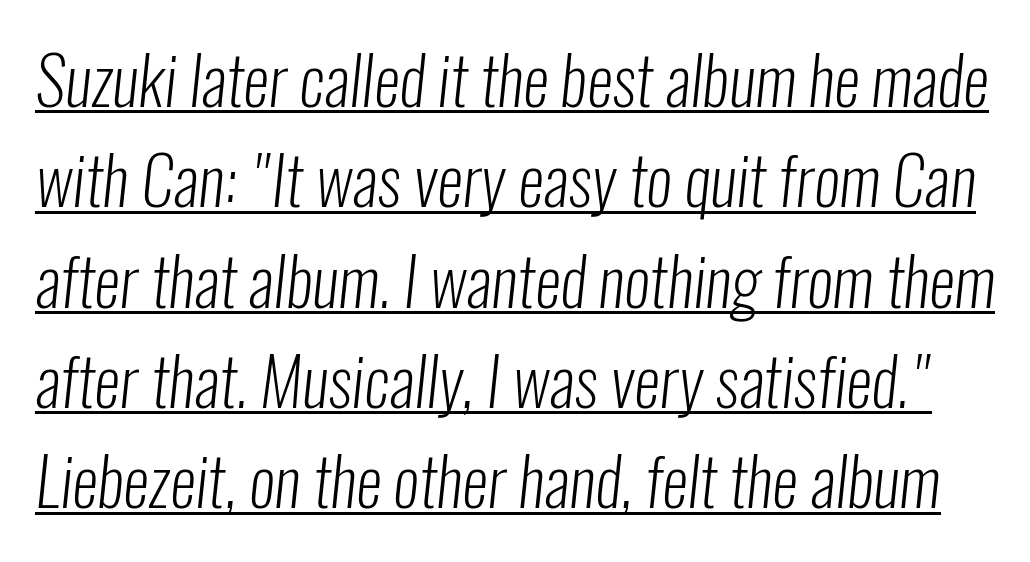
Q: Is the text bold? A: No.
Q: Is the typeface a serif or a sans-serif typeface? A: Sans-serif.
Q: Is the text underlined? A: Yes.
Q: Is the spacing between letters normal or unusually wide? A: Normal.
Q: Is the spacing between lines tight, normal or loose? A: Normal.
Q: Width (condensed, normal, or wide)? A: Condensed.
Q: Stroke contrast? A: Low.
Q: x-height? A: Medium.
Q: Monospaced? A: No.
